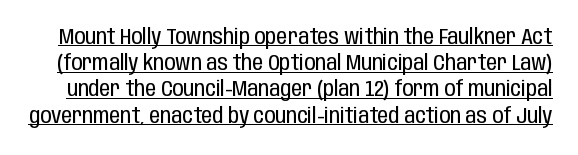
Stem width sits at or under what a default text font uses. What stands out about the letter spacing? Nothing — it is the standard amount. The typesetter has applied underlining to the passage shown. In terms of posture, this sample is upright.
